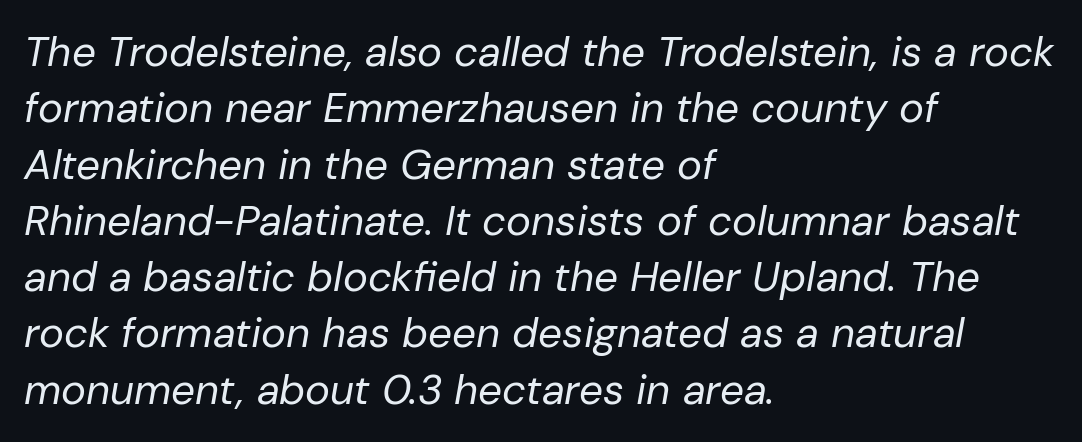
Q: Is the text bold? A: No.
Q: Is the text italic (slanted)? A: Yes, it leans right by about 10 degrees.
Q: Is the text underlined? A: No.
Q: How is the paragraph aligned? A: Left-aligned.
Q: Is the spacing between letters normal or unusually wide? A: Normal.
Q: Is the spacing between lines tight, normal or loose? A: Normal.
Q: Width (condensed, normal, or wide)? A: Normal.
Q: Stroke contrast? A: Low.
Q: x-height? A: Medium.
Q: Monospaced? A: No.
